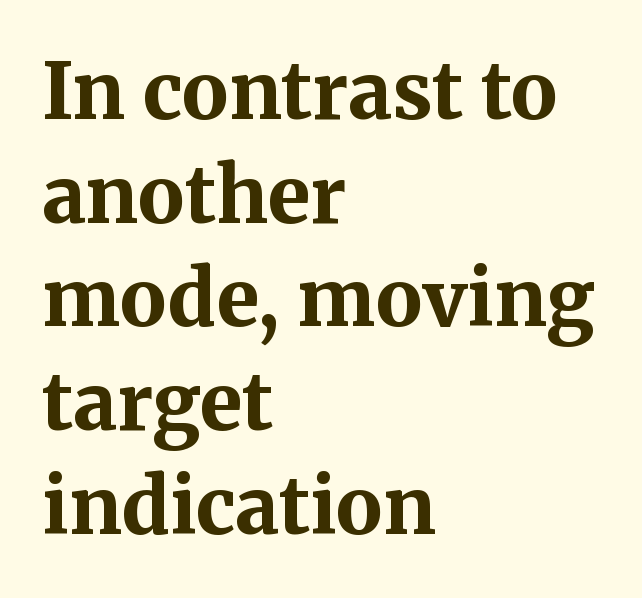
{"serif": "yes", "italic": "no", "bold": "yes", "weight": "bold", "width": "normal", "stroke_contrast": "medium", "x_height": "medium", "monospaced": "no", "underline": "no", "align": "left", "line_spacing": "normal", "line_spacing_ratio": 1.33, "letter_spacing": "normal", "letter_spacing_em": 0.0, "glyph_px": 78}
